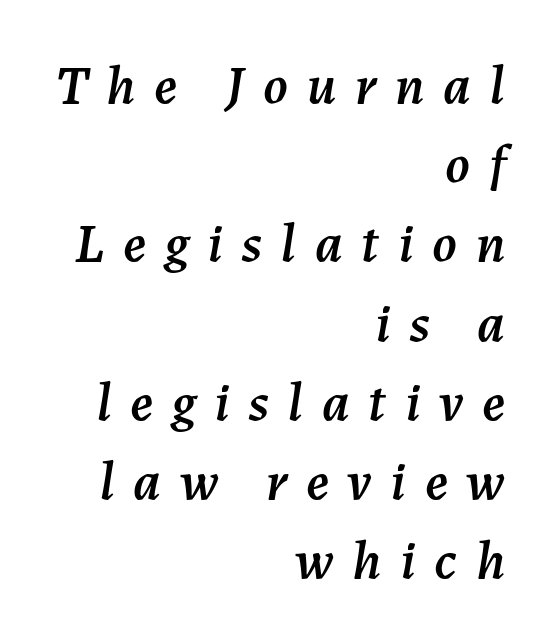
Q: Is the text italic (slanted)? A: Yes, it leans right by about 7 degrees.
Q: Is the text underlined? A: No.
Q: How is the paragraph aligned? A: Right-aligned.
Q: Is the spacing between letters normal or unusually wide? A: Unusually wide.
Q: Is the spacing between lines tight, normal or loose? A: Normal.
Q: Width (condensed, normal, or wide)? A: Normal.
Q: Stroke contrast? A: Medium.
Q: x-height? A: Medium.
Q: Monospaced? A: No.
